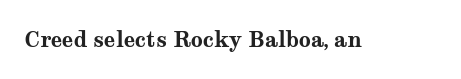
Q: Is the text bold? A: Yes.
Q: Is the text italic (slanted)? A: No, it is upright.
Q: Is the text underlined? A: No.
Q: Is the spacing between letters normal or unusually wide? A: Normal.
